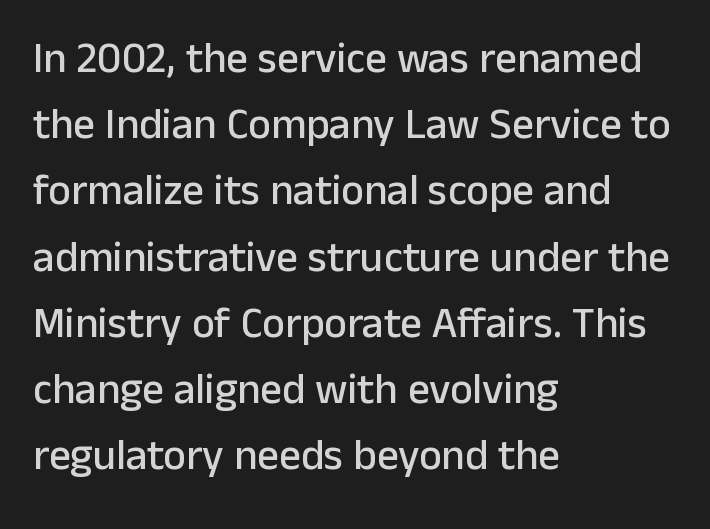
The image shows 43 px sans-serif type, upright; set left-aligned, normal line spacing (1.54x), normal letter spacing, not underlined; low stroke contrast and a medium x-height.
